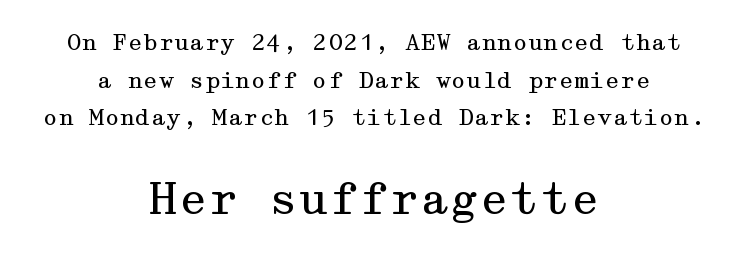
{"serif": "yes", "italic": "no", "bold": "no", "weight": "regular", "width": "wide", "stroke_contrast": "medium", "x_height": "medium", "underline": "no", "align": "center", "line_spacing_ratio": 1.71, "letter_spacing": "normal", "letter_spacing_em": 0.0, "larger_block": "second", "size_ratio": 1.95, "glyph_px": 43}
